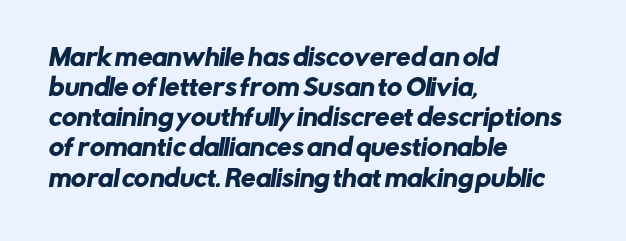
Interline gaps are of average width in this sample. Underlining? Definitely not there. Short note: letters normally spaced. Where is the straight margin? On the left.
